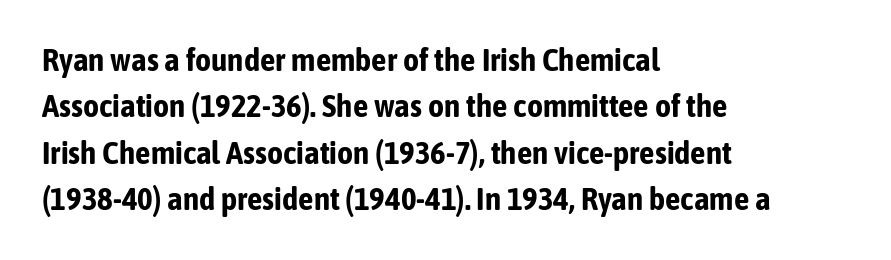
Plenty of ink on the page — the face is bold. Check where the strokes stop: nothing finishes them off — pure sans. Does the copy run flush right? No — it runs flush left. Each letter keeps its own natural width here, so spacing adapts to shape. Regular leading. Quick note: underline off.
